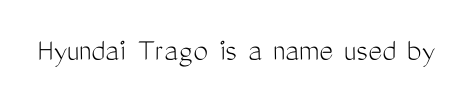
{"serif": "no", "italic": "no", "bold": "no", "weight": "light", "width": "condensed", "stroke_contrast": "medium", "x_height": "medium", "monospaced": "no", "underline": "no", "letter_spacing": "normal", "letter_spacing_em": 0.0, "glyph_px": 33}
